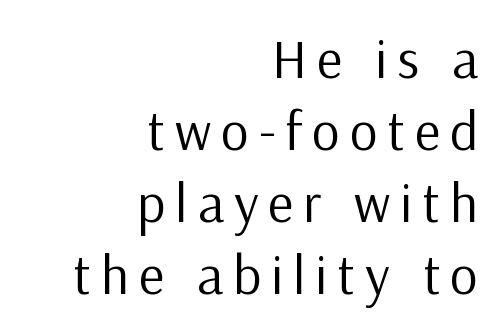
{"serif": "no", "italic": "no", "bold": "no", "weight": "regular", "width": "normal", "stroke_contrast": "low", "x_height": "medium", "monospaced": "no", "underline": "no", "align": "right", "line_spacing": "normal", "line_spacing_ratio": 1.31, "glyph_px": 55}
